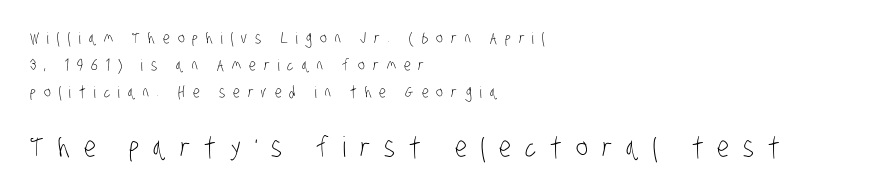
Q: Is the text bold? A: No.
Q: Is the typeface a serif or a sans-serif typeface? A: Sans-serif.
Q: Is the text underlined? A: No.
Q: How is the paragraph aligned? A: Left-aligned.
Q: Is the spacing between letters normal or unusually wide? A: Unusually wide.
Q: Is the spacing between lines tight, normal or loose? A: Normal.
Q: Which block of text is set in a larger size, the first (top) or the second (bottom)? A: The second (bottom) one.
Q: Width (condensed, normal, or wide)? A: Condensed.
Q: Stroke contrast? A: Low.
Q: x-height? A: Large.
Q: Monospaced? A: No.
